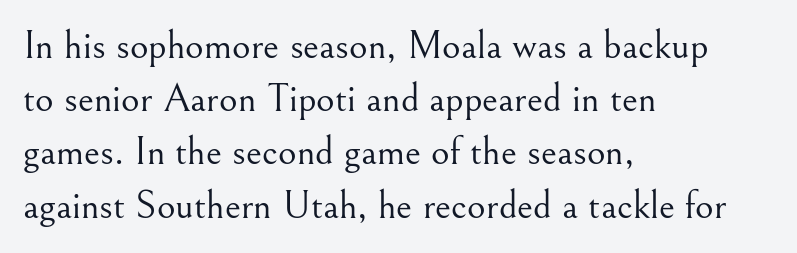
{"serif": "yes", "italic": "no", "bold": "no", "weight": "light", "width": "normal", "stroke_contrast": "medium", "x_height": "small", "monospaced": "no", "underline": "no", "align": "left", "line_spacing": "normal", "line_spacing_ratio": 1.33, "letter_spacing": "normal", "letter_spacing_em": 0.0, "glyph_px": 40}
